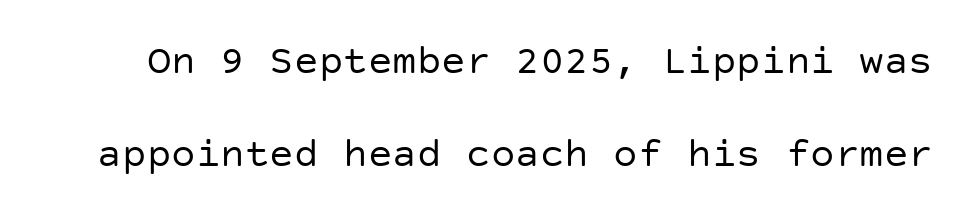
The passage shown has conventional tracking throughout. Typographically, this falls in the sans-serif category. These glyphs show unthickened strokes, regular width or finer. Style check: upright.
